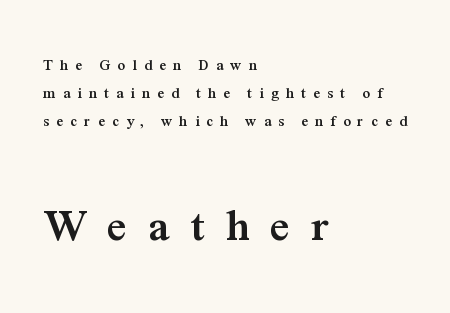
The image shows 44 px semibold serif type, upright; set left-aligned, line spacing 1.87x, unusually wide letter spacing (+0.48 em), not underlined; the second (bottom) block is 2.93x larger; medium stroke contrast and a medium x-height.
